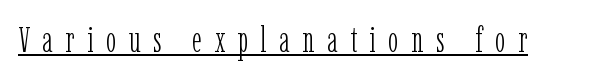
Think standard paragraph weight, or any step lighter than that. Inter-character spacing is expanded well beyond the font's built-in metrics. Does the type have serifs? Yes, each stem ends in a small foot. The face used here appears with an underline applied. Here the designer chose a conventional face with non-uniform glyph widths. If you drew a line through each stem, it would be perfectly vertical.
